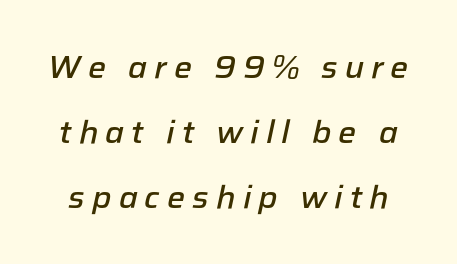
Q: Is the text bold? A: Semi-bold.
Q: Is the text italic (slanted)? A: Yes, it leans right by about 12 degrees.
Q: Is the text underlined? A: No.
Q: Is the spacing between letters normal or unusually wide? A: Unusually wide.
Q: Is the spacing between lines tight, normal or loose? A: Loose.
Q: Width (condensed, normal, or wide)? A: Normal.
Q: Stroke contrast? A: Low.
Q: x-height? A: Medium.
Q: Monospaced? A: No.
